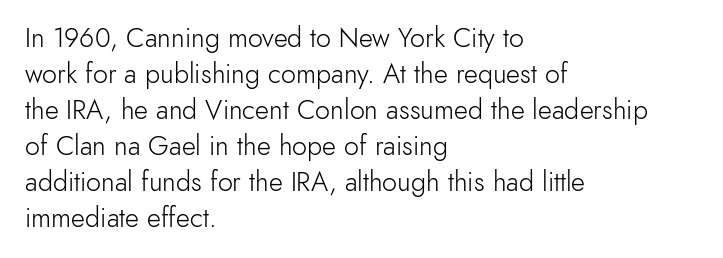
Q: Is the text bold? A: No.
Q: Is the text italic (slanted)? A: No, it is upright.
Q: Is the text underlined? A: No.
Q: How is the paragraph aligned? A: Left-aligned.
Q: Is the spacing between letters normal or unusually wide? A: Normal.
Q: Is the spacing between lines tight, normal or loose? A: Normal.
